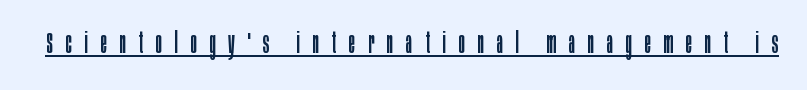
The image shows 30 px regular-weight, condensed sans-serif type, upright; set unusually wide letter spacing (+0.42 em), underlined; low stroke contrast and a large x-height.
